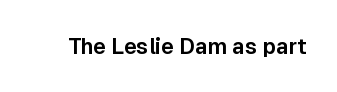
{"italic": "no", "underline": "no", "letter_spacing": "normal", "letter_spacing_em": 0.0, "glyph_px": 22}
